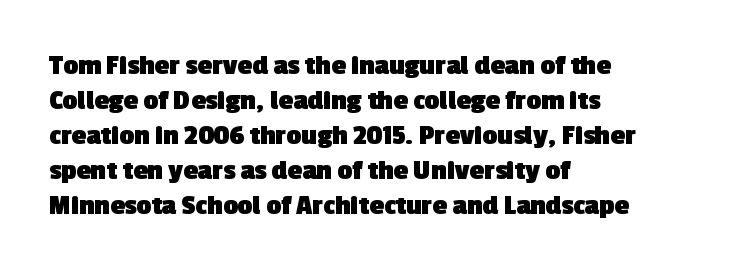
Does the type have serifs? No, each stem ends abruptly. These lines are set flush left with a ragged right edge. The passage shown is typed in a proportional face where columns would drift. Standard letterfit; no display-style spreading of the glyphs.
